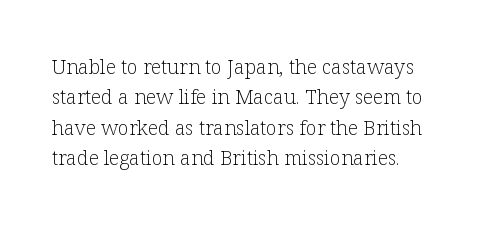
The typesetting does not lean heavy: it is not bold. Words appear dense and cohesive because spacing is normal. Every character sits straight up, as roman type does. What's the leading like? Ordinary, nothing unusual. Glance below the letters and you will spot only blank space.
